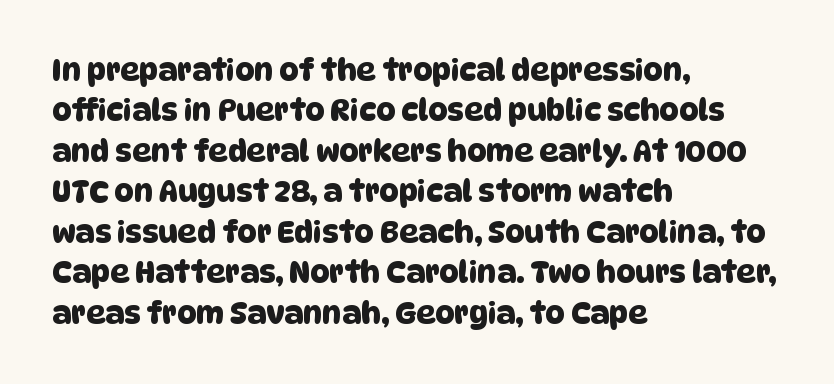
{"serif": "no", "width": "normal", "stroke_contrast": "low", "x_height": "large", "monospaced": "no", "underline": "no", "align": "left", "line_spacing": "normal", "line_spacing_ratio": 1.35, "letter_spacing": "normal", "letter_spacing_em": 0.0, "glyph_px": 30}
